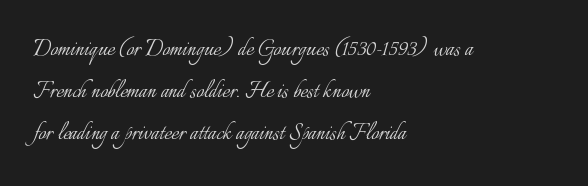
Q: Is the text bold? A: No.
Q: Is the text italic (slanted)? A: Yes.
Q: Is the text underlined? A: No.
Q: How is the paragraph aligned? A: Left-aligned.
Q: Is the spacing between letters normal or unusually wide? A: Normal.
Q: Is the spacing between lines tight, normal or loose? A: Normal.
